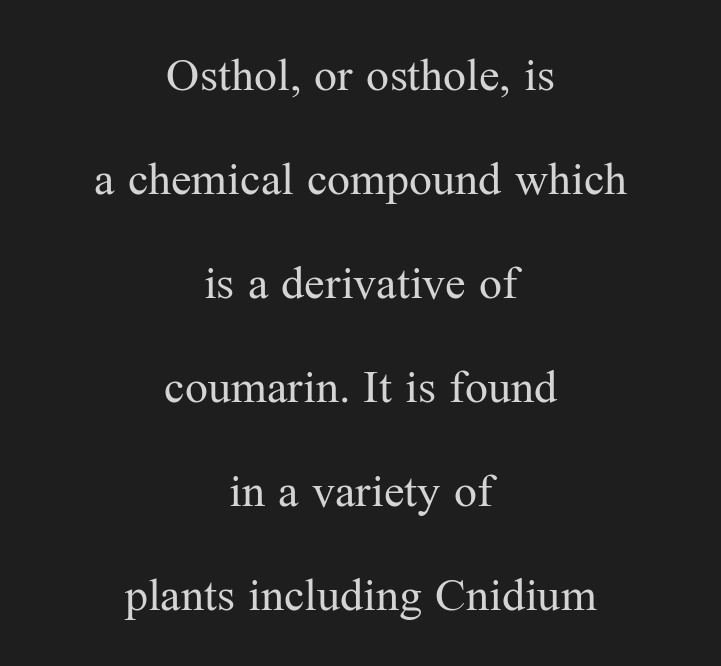
{"serif": "yes", "italic": "no", "bold": "no", "weight": "regular", "width": "normal", "stroke_contrast": "medium", "x_height": "medium", "monospaced": "no", "underline": "no", "align": "center", "line_spacing": "loose", "line_spacing_ratio": 2.26, "letter_spacing": "normal", "letter_spacing_em": 0.0, "glyph_px": 46}
